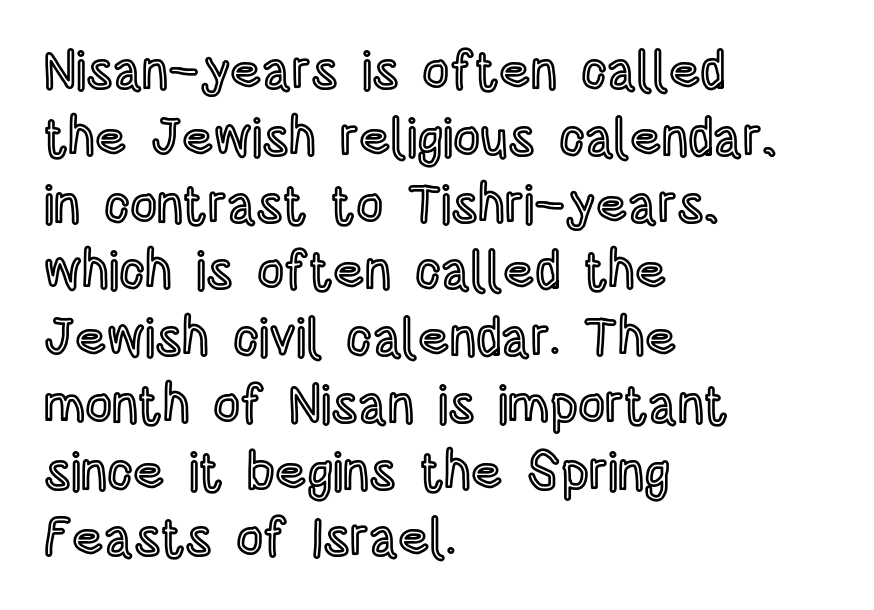
Q: Is the text italic (slanted)? A: No, it is upright.
Q: Is the text underlined? A: No.
Q: How is the paragraph aligned? A: Left-aligned.
Q: Is the spacing between letters normal or unusually wide? A: Normal.
Q: Is the spacing between lines tight, normal or loose? A: Normal.
Q: Width (condensed, normal, or wide)? A: Condensed.
Q: x-height? A: Large.
Q: Monospaced? A: No.
